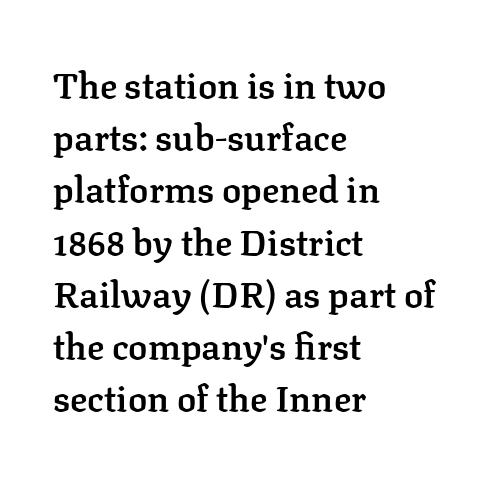
Horizontal alignment here is leftward, the default for most running prose. No extra tracking has been applied to these lines. The space beneath each line is pristine and unruled. Is this a sans? No — the strokes have serifs. Posture: upright roman.
